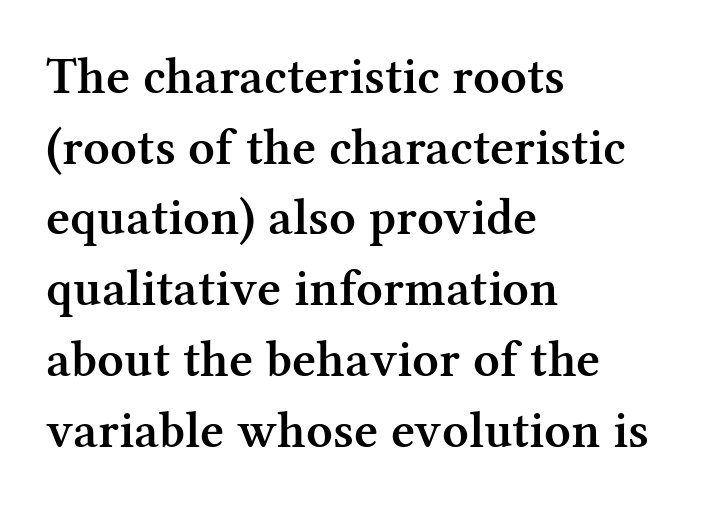
Q: Is the text bold? A: Semi-bold.
Q: Is the text italic (slanted)? A: No, it is upright.
Q: Is the typeface a serif or a sans-serif typeface? A: Serif.
Q: Is the text underlined? A: No.
Q: How is the paragraph aligned? A: Left-aligned.
Q: Is the spacing between letters normal or unusually wide? A: Normal.
Q: Is the spacing between lines tight, normal or loose? A: Normal.
Q: Width (condensed, normal, or wide)? A: Normal.
Q: Stroke contrast? A: Medium.
Q: x-height? A: Medium.
Q: Monospaced? A: No.
